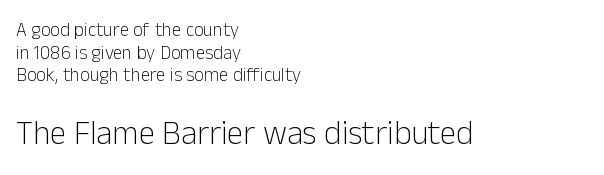
{"serif": "no", "italic": "no", "bold": "no", "weight": "light", "width": "normal", "stroke_contrast": "low", "x_height": "medium", "monospaced": "no", "underline": "no", "align": "left", "line_spacing_ratio": 1.19, "letter_spacing": "normal", "letter_spacing_em": 0.0, "larger_block": "second", "size_ratio": 1.74, "glyph_px": 33}
